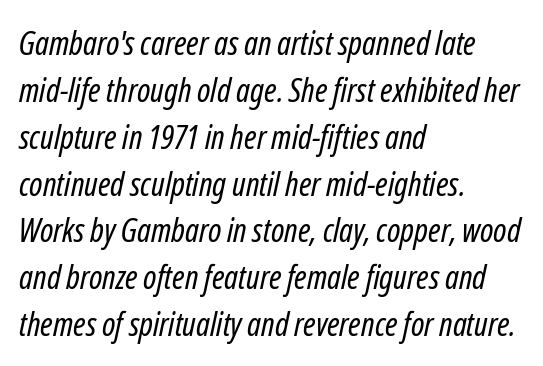
{"italic": "yes", "lean": "right", "slant_degrees": 12, "bold": "no", "weight": "regular", "width": "condensed", "stroke_contrast": "low", "x_height": "medium", "monospaced": "no", "underline": "no", "align": "left", "line_spacing": "normal", "line_spacing_ratio": 1.42, "letter_spacing": "normal", "letter_spacing_em": 0.0, "glyph_px": 33}
